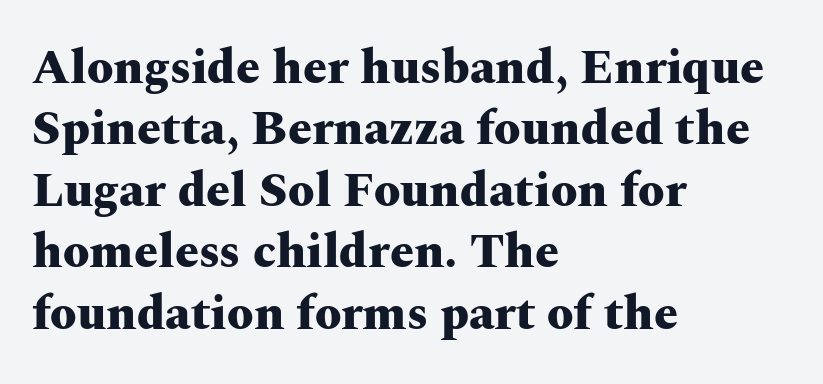
The rendering anchors every line to the left-hand side. Heavy, bold letterforms. Just letters on the line, the space beneath them empty. Here the designer chose a conventional face with non-uniform glyph widths. Rows of type keep a routine distance in the vertical direction. The gaps between neighbouring characters are ordinary and unremarkable.
